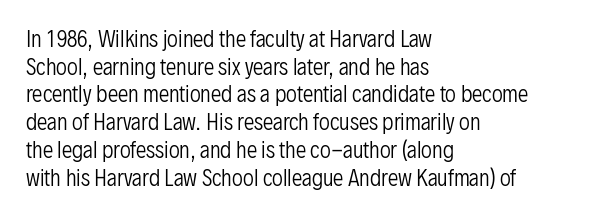
The image shows 21 px text type, upright; set left-aligned, normal line spacing (1.32x), normal letter spacing, not underlined.
